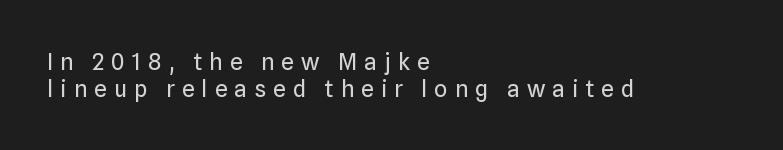
The image shows 23 px text type, upright; set left-aligned, line spacing 1.16x, unusually wide letter spacing (+0.31 em), not underlined.
